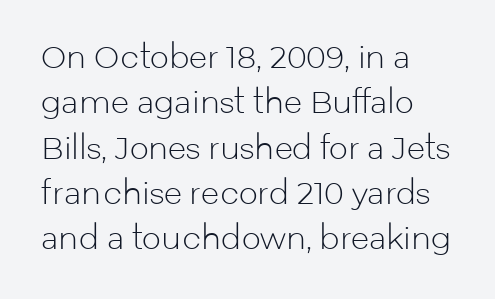
The letters stand upright; this is a roman face. The lines are quadded left. Each letter keeps its own natural width here, so spacing adapts to shape. This rendering leaves character spacing at its baseline value.
